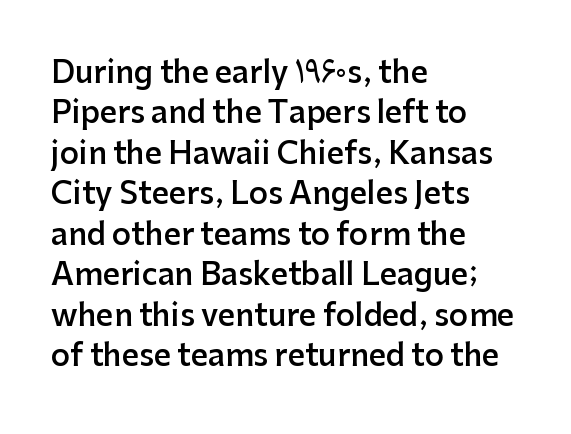
{"serif": "no", "italic": "no", "bold": "semi", "weight": "semibold", "width": "normal", "stroke_contrast": "low", "x_height": "medium", "monospaced": "no", "underline": "no", "align": "left", "line_spacing": "normal", "line_spacing_ratio": 1.35, "letter_spacing": "normal", "letter_spacing_em": 0.0, "glyph_px": 30}
